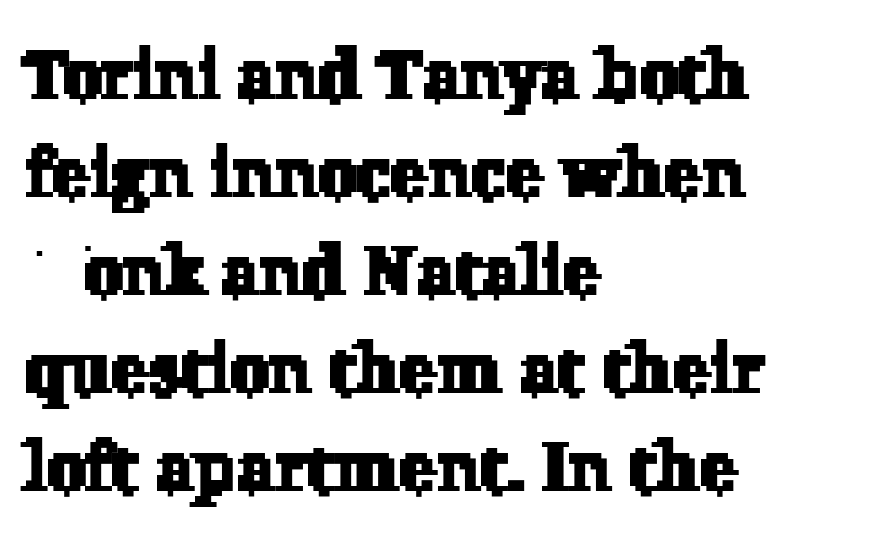
Q: Is the typeface a serif or a sans-serif typeface? A: Serif.
Q: Is the text underlined? A: No.
Q: How is the paragraph aligned? A: Left-aligned.
Q: Is the spacing between letters normal or unusually wide? A: Normal.
Q: Is the spacing between lines tight, normal or loose? A: Normal.
Q: Width (condensed, normal, or wide)? A: Normal.
Q: Stroke contrast? A: Low.
Q: x-height? A: Medium.
Q: Monospaced? A: No.
